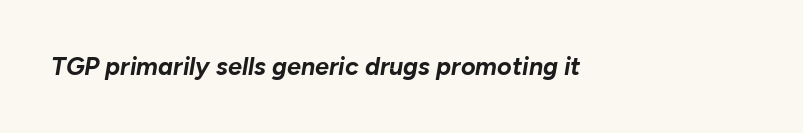
The image shows 25 px bold type, italic (leaning right); set normal letter spacing, not underlined.
